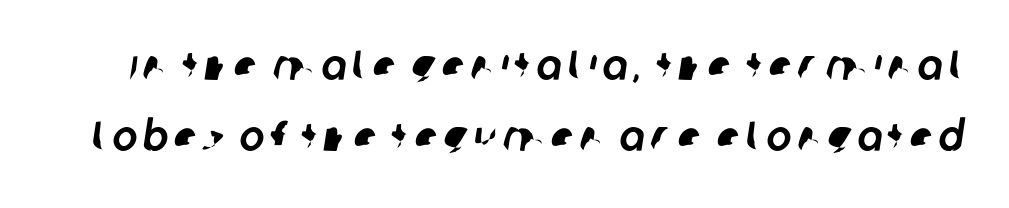
Q: Is the typeface a serif or a sans-serif typeface? A: Sans-serif.
Q: Is the text underlined? A: No.
Q: Is the spacing between lines tight, normal or loose? A: Normal.
Q: Width (condensed, normal, or wide)? A: Normal.
Q: Stroke contrast? A: Low.
Q: x-height? A: Large.
Q: Monospaced? A: No.
